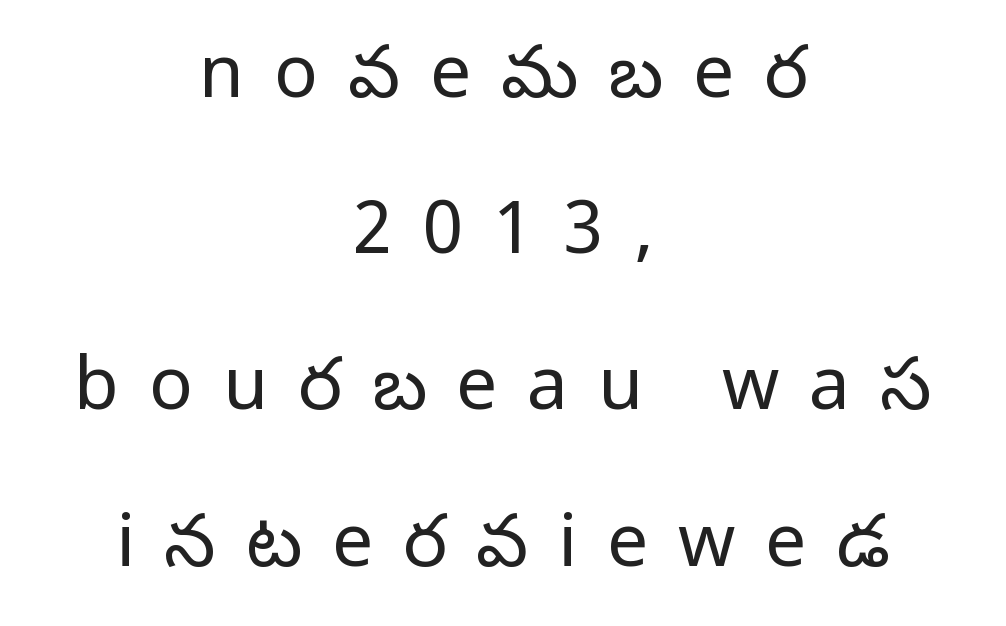
A typesetter would mark this as roman, not italic. These lines are rendered in a variable-pitch font. The glyphs are unaccompanied by any horizontal stroke below them. Each new line begins a long way beneath the previous one.
